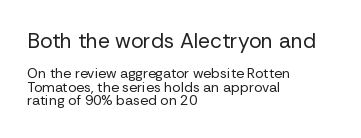
Q: Is the text bold? A: No.
Q: Is the text italic (slanted)? A: No, it is upright.
Q: Is the text underlined? A: No.
Q: How is the paragraph aligned? A: Left-aligned.
Q: Is the spacing between letters normal or unusually wide? A: Normal.
Q: Is the spacing between lines tight, normal or loose? A: Tight.
Q: Which block of text is set in a larger size, the first (top) or the second (bottom)? A: The first (top) one.
